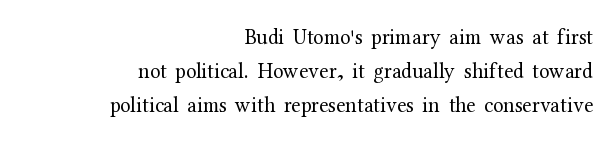
{"italic": "no", "bold": "no", "underline": "no", "align": "right", "line_spacing": "normal", "line_spacing_ratio": 1.62, "letter_spacing": "normal", "letter_spacing_em": 0.0, "glyph_px": 21}
